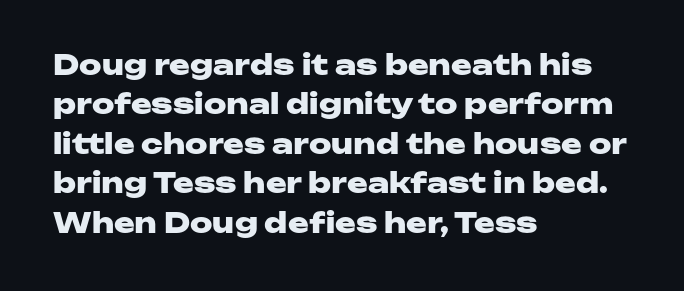
Q: Is the text bold? A: Yes.
Q: Is the text italic (slanted)? A: No, it is upright.
Q: Is the typeface a serif or a sans-serif typeface? A: Sans-serif.
Q: Is the text underlined? A: No.
Q: How is the paragraph aligned? A: Left-aligned.
Q: Is the spacing between letters normal or unusually wide? A: Normal.
Q: Is the spacing between lines tight, normal or loose? A: Normal.
Q: Width (condensed, normal, or wide)? A: Wide.
Q: Stroke contrast? A: Low.
Q: x-height? A: Medium.
Q: Monospaced? A: No.
